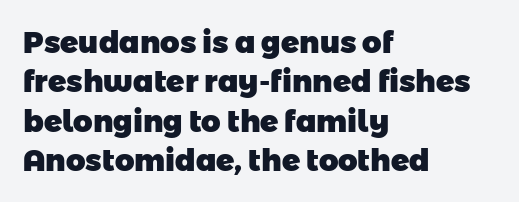
{"serif": "no", "bold": "yes", "weight": "heavy", "width": "normal", "stroke_contrast": "low", "x_height": "medium", "monospaced": "no", "underline": "no", "align": "left", "line_spacing": "normal", "line_spacing_ratio": 1.31, "letter_spacing": "normal", "letter_spacing_em": 0.0, "glyph_px": 30}
